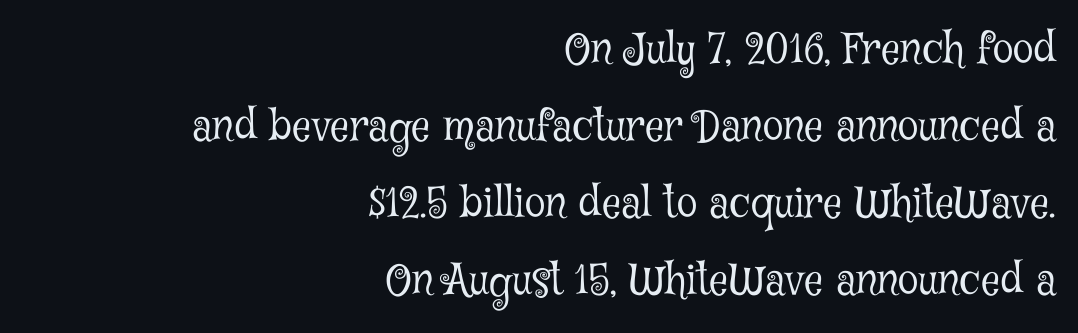
In terms of posture, this sample is upright. The setting favours the right margin, as signatures and pull-quotes sometimes do. Is this a heavy cut? Hardly; it is regular or lighter. In terms of letterform style, serifs are clearly present. Quick note: underline off. Short note: letters normally spaced.
